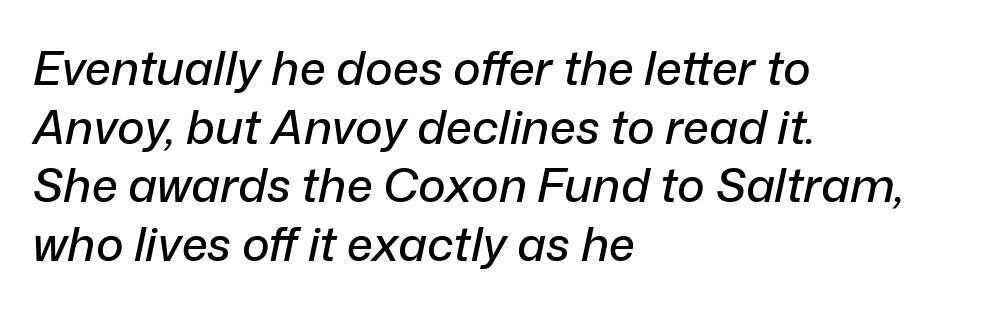
Q: Is the text italic (slanted)? A: Yes, it leans right by about 12 degrees.
Q: Is the text underlined? A: No.
Q: How is the paragraph aligned? A: Left-aligned.
Q: Is the spacing between letters normal or unusually wide? A: Normal.
Q: Is the spacing between lines tight, normal or loose? A: Normal.
Q: Width (condensed, normal, or wide)? A: Normal.
Q: Stroke contrast? A: Low.
Q: x-height? A: Medium.
Q: Monospaced? A: No.
